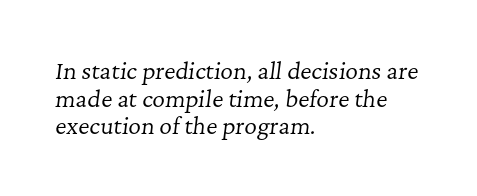
{"italic": "yes", "lean": "right", "slant_degrees": 7, "bold": "no", "underline": "no", "align": "left", "line_spacing": "normal", "line_spacing_ratio": 1.26, "letter_spacing": "normal", "letter_spacing_em": 0.0, "glyph_px": 22}
